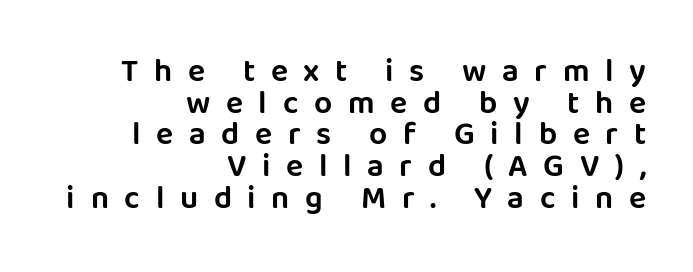
Note the varied advance widths — an 'i' is clearly narrower than an 'm'. Regarding leading, the lines here are crowded together. Students, note that the glyphs here are deliberately spaced far apart. Italic? Not at all — the glyphs are vertical. In terms of letterform style, serifs are entirely absent. Compared with a flush-left layout, this one pins lines to the opposite, right side.
